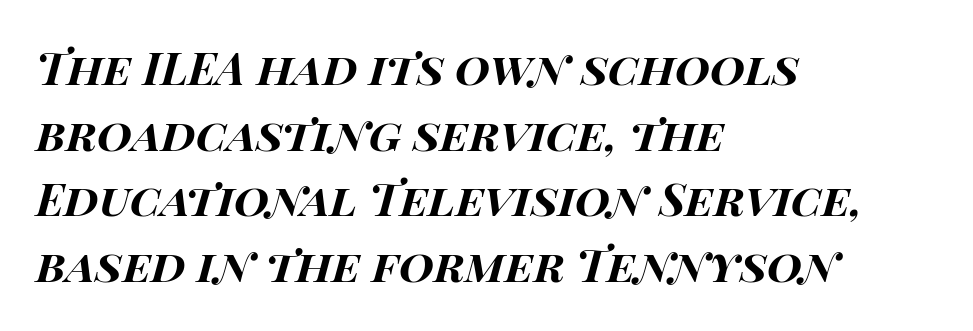
Rule under the text: the space is simply empty. Italic? Definitely — the glyphs are oblique. This rendering leaves character spacing at its baseline value. The line-height multiplier appears to be the usual default. The strokes are fattened all the way to bold.
